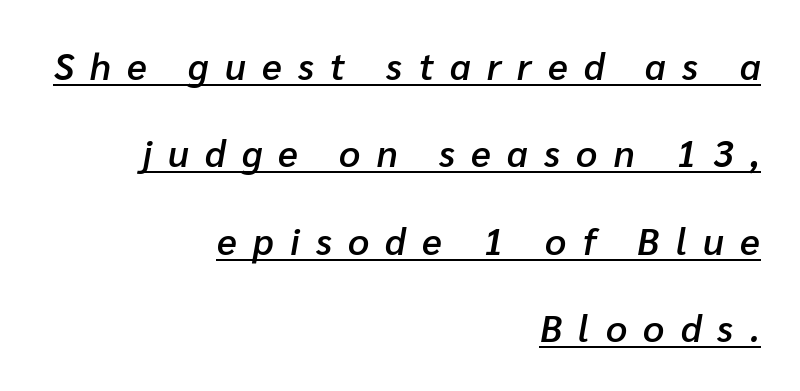
Q: Is the text bold? A: Semi-bold.
Q: Is the text italic (slanted)? A: Yes, it leans right by about 10 degrees.
Q: Is the text underlined? A: Yes.
Q: How is the paragraph aligned? A: Right-aligned.
Q: Is the spacing between letters normal or unusually wide? A: Unusually wide.
Q: Is the spacing between lines tight, normal or loose? A: Loose.
Q: Width (condensed, normal, or wide)? A: Normal.
Q: Stroke contrast? A: Low.
Q: x-height? A: Medium.
Q: Monospaced? A: No.
